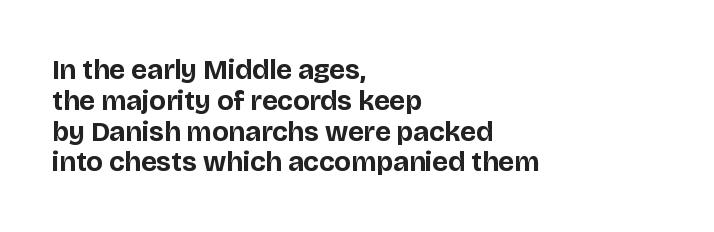
Q: Is the text bold? A: Yes.
Q: Is the text italic (slanted)? A: No, it is upright.
Q: Is the typeface a serif or a sans-serif typeface? A: Sans-serif.
Q: Is the text underlined? A: No.
Q: How is the paragraph aligned? A: Left-aligned.
Q: Is the spacing between letters normal or unusually wide? A: Normal.
Q: Is the spacing between lines tight, normal or loose? A: Tight.
Q: Width (condensed, normal, or wide)? A: Normal.
Q: Stroke contrast? A: Low.
Q: x-height? A: Large.
Q: Monospaced? A: No.
